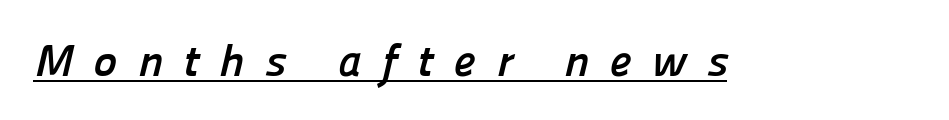
Q: Is the text bold? A: Yes.
Q: Is the typeface a serif or a sans-serif typeface? A: Sans-serif.
Q: Is the text underlined? A: Yes.
Q: Is the spacing between letters normal or unusually wide? A: Unusually wide.
Q: Width (condensed, normal, or wide)? A: Normal.
Q: Stroke contrast? A: Low.
Q: x-height? A: Medium.
Q: Monospaced? A: No.
